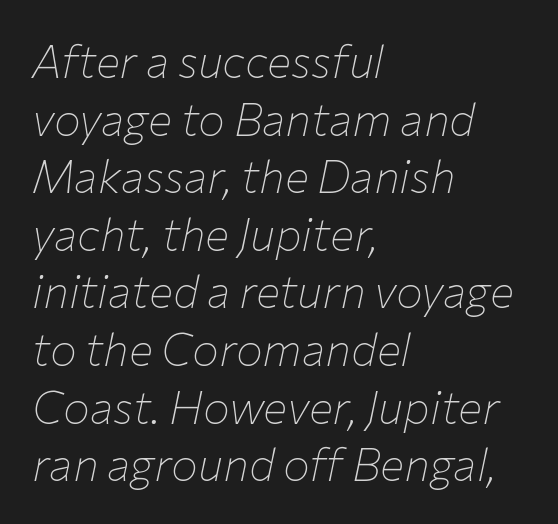
If you drew a line through each stem, it would be angled. Honestly, the row spacing looks completely unremarkable. Leftover space on each line is placed entirely after the last word. Glyph-to-glyph distance matches everyday printed text.
